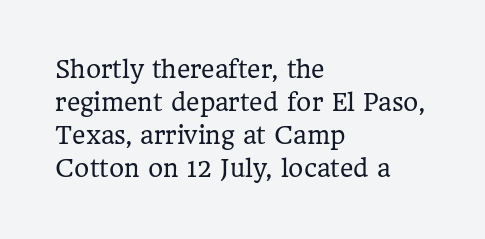
Q: Is the text bold? A: No.
Q: Is the text italic (slanted)? A: No, it is upright.
Q: Is the text underlined? A: No.
Q: How is the paragraph aligned? A: Left-aligned.
Q: Is the spacing between letters normal or unusually wide? A: Normal.
Q: Is the spacing between lines tight, normal or loose? A: Normal.
